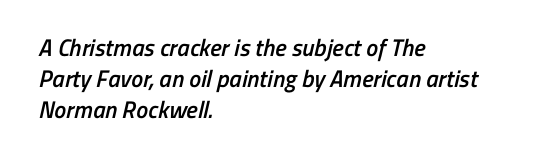
Successive baselines arrive at the customary interval. Typeset ragged right — the left edge is the straight one. Honestly, the letter spacing is just normal — you wouldn't notice it. As a designer I'd log this as weight 600, semibold. The words here are not underlined.
